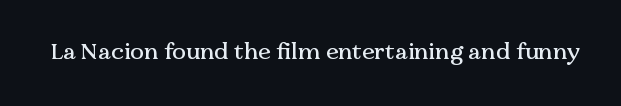
Each word holds together tightly as a unit, with standard inter-letter gaps. Posture: upright roman. The specimen omits any rule beneath the text block's lines.
